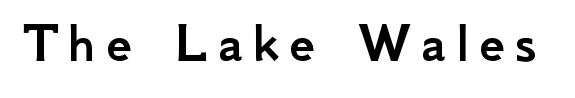
Q: Is the text italic (slanted)? A: No, it is upright.
Q: Is the typeface a serif or a sans-serif typeface? A: Sans-serif.
Q: Is the text underlined? A: No.
Q: Width (condensed, normal, or wide)? A: Normal.
Q: Stroke contrast? A: Low.
Q: x-height? A: Small.
Q: Monospaced? A: No.
